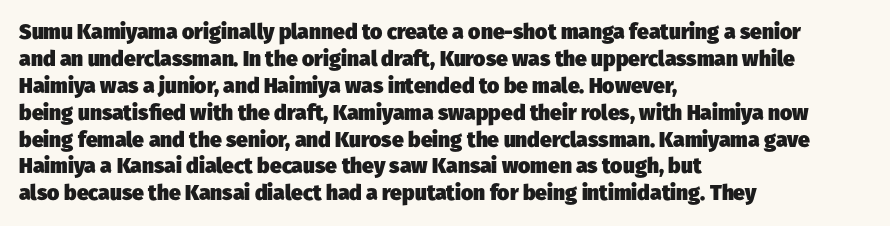
The face used here has the dense, thick strokes of a bold. Typeset ragged right — the left edge is the straight one. Compared with typical paragraphs, the rows here are spaced about the same. Standard letterfit; no display-style spreading of the glyphs. A bare baseline throughout the passage.
